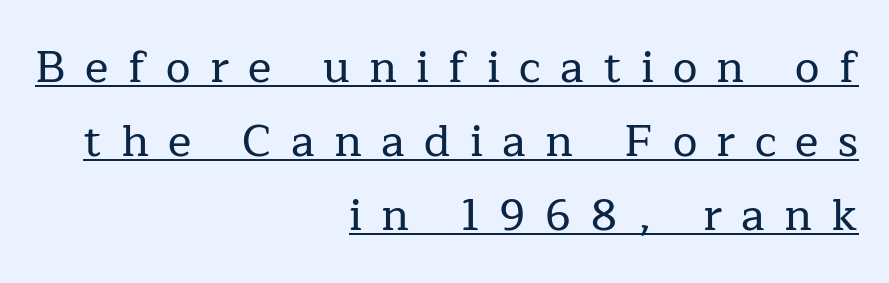
The image shows 44 px serif type, upright; set right-aligned, normal line spacing (1.68x), unusually wide letter spacing (+0.44 em), underlined; low stroke contrast and a medium x-height.
